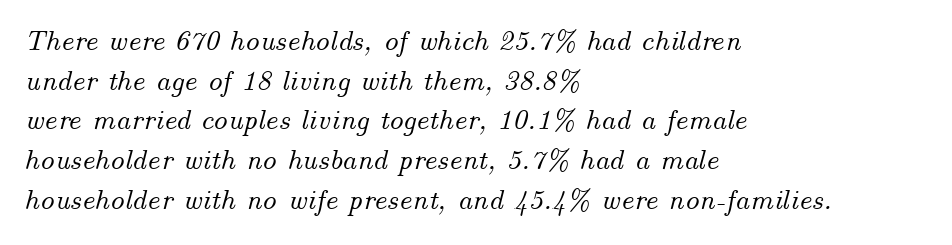
The image shows 29 px text type, italic (leaning right); set left-aligned, normal line spacing (1.37x), normal letter spacing, not underlined; medium stroke contrast and a small x-height.
